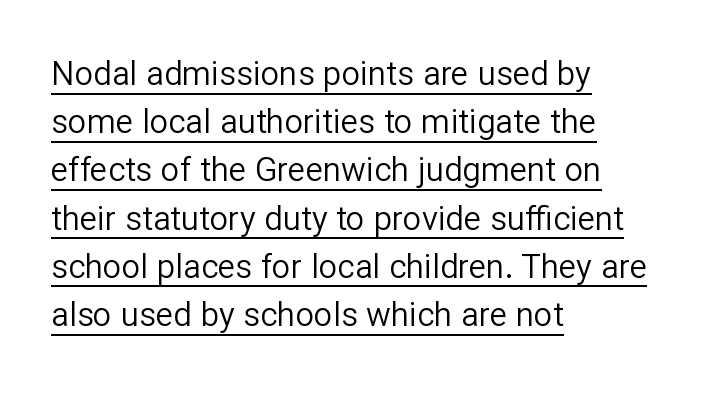
{"serif": "no", "italic": "no", "bold": "no", "weight": "regular", "width": "normal", "stroke_contrast": "low", "x_height": "medium", "monospaced": "no", "underline": "yes", "align": "left", "line_spacing": "normal", "line_spacing_ratio": 1.46, "letter_spacing": "normal", "letter_spacing_em": 0.0, "glyph_px": 33}
